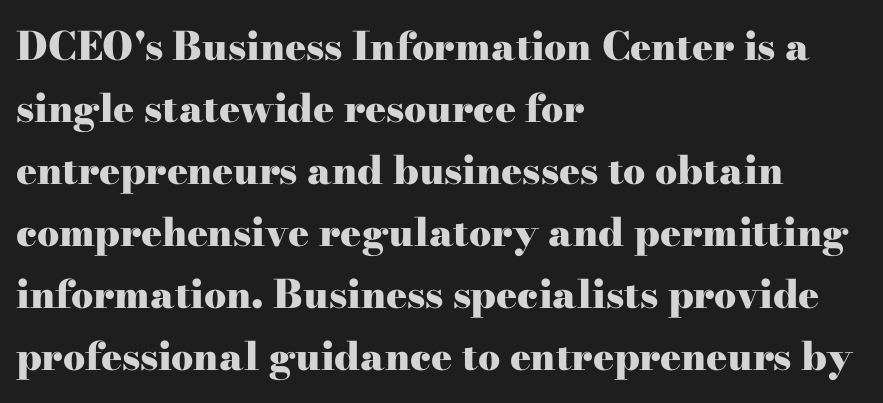
Vertical spacing — default. It's the straight-up-and-down kind of type. The letters advance in unequal steps, a hallmark of proportional type. The passage is arranged the way most books set body copy — flush left. Nothing unusual about the tracking: characters are spaced as the font intends. Thick stems and heavy bowls — unmistakably bold.
